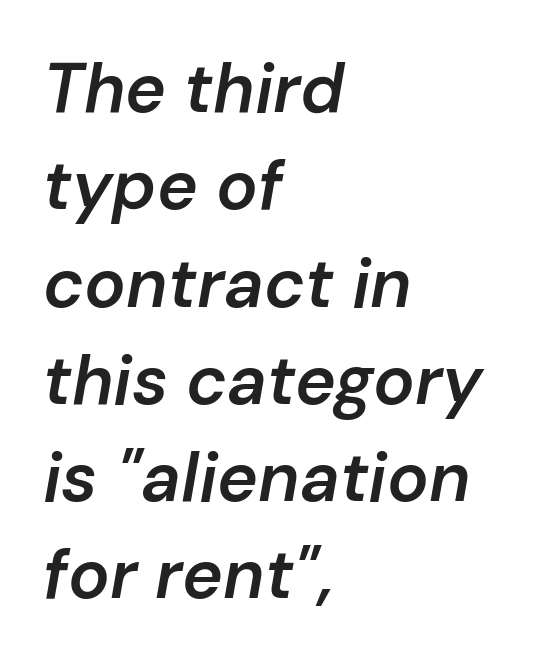
Each row of text sits above clean, open space. Character widths vary here, with narrow letters taking less room than wide ones. The text block is weighted toward the left margin, trailing off unevenly rightward. Interline gaps are of average width in this sample.
